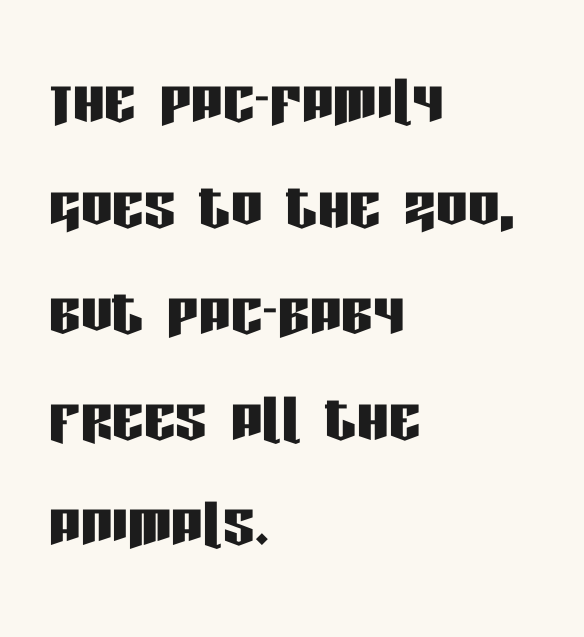
Q: Is the text italic (slanted)? A: No, it is upright.
Q: Is the typeface a serif or a sans-serif typeface? A: Sans-serif.
Q: Is the text underlined? A: No.
Q: How is the paragraph aligned? A: Left-aligned.
Q: Is the spacing between letters normal or unusually wide? A: Normal.
Q: Is the spacing between lines tight, normal or loose? A: Normal.
Q: Width (condensed, normal, or wide)? A: Condensed.
Q: Stroke contrast? A: Low.
Q: x-height? A: Large.
Q: Monospaced? A: No.
